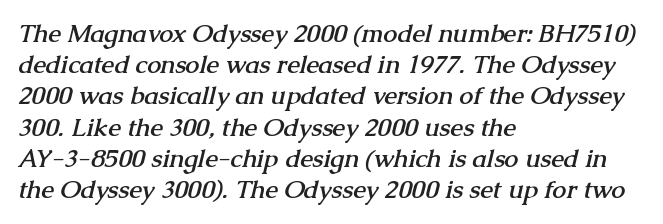
{"bold": "yes", "underline": "no", "align": "left", "line_spacing": "normal", "line_spacing_ratio": 1.25, "letter_spacing": "normal", "letter_spacing_em": 0.0, "glyph_px": 25}
